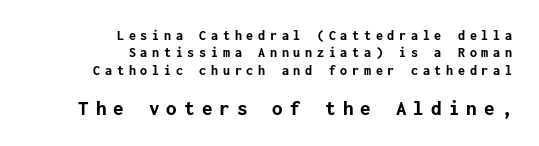
Q: Is the text bold? A: Yes.
Q: Is the text italic (slanted)? A: No, it is upright.
Q: Is the text underlined? A: No.
Q: How is the paragraph aligned? A: Right-aligned.
Q: Is the spacing between letters normal or unusually wide? A: Unusually wide.
Q: Which block of text is set in a larger size, the first (top) or the second (bottom)? A: The second (bottom) one.
